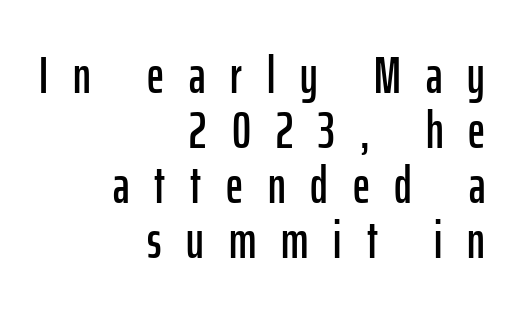
Q: Is the text italic (slanted)? A: No, it is upright.
Q: Is the typeface a serif or a sans-serif typeface? A: Sans-serif.
Q: Is the text underlined? A: No.
Q: How is the paragraph aligned? A: Right-aligned.
Q: Is the spacing between letters normal or unusually wide? A: Unusually wide.
Q: Is the spacing between lines tight, normal or loose? A: Tight.
Q: Width (condensed, normal, or wide)? A: Condensed.
Q: Stroke contrast? A: Low.
Q: x-height? A: Medium.
Q: Monospaced? A: No.
